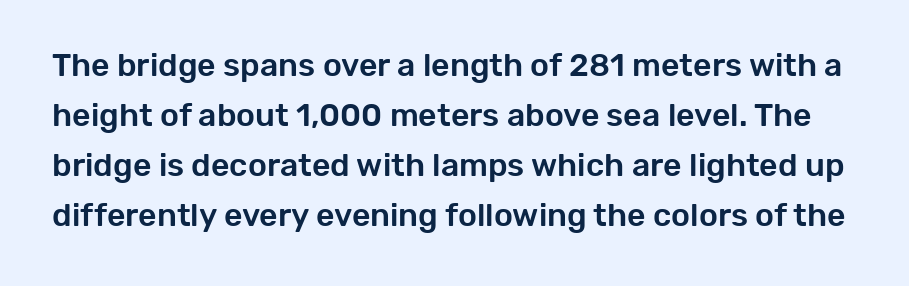
Q: Is the text italic (slanted)? A: No, it is upright.
Q: Is the typeface a serif or a sans-serif typeface? A: Sans-serif.
Q: Is the text underlined? A: No.
Q: Is the spacing between letters normal or unusually wide? A: Normal.
Q: Is the spacing between lines tight, normal or loose? A: Normal.
Q: Width (condensed, normal, or wide)? A: Normal.
Q: Stroke contrast? A: Low.
Q: x-height? A: Medium.
Q: Monospaced? A: No.
